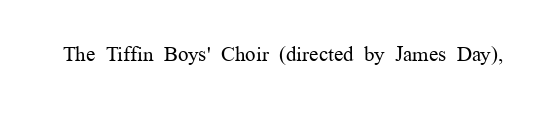
Q: Is the text bold? A: No.
Q: Is the text italic (slanted)? A: No, it is upright.
Q: Is the text underlined? A: No.
Q: Is the spacing between letters normal or unusually wide? A: Normal.
